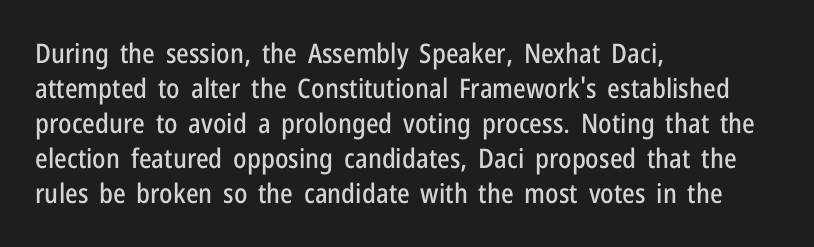
Q: Is the text italic (slanted)? A: No, it is upright.
Q: Is the text underlined? A: No.
Q: How is the paragraph aligned? A: Left-aligned.
Q: Is the spacing between letters normal or unusually wide? A: Normal.
Q: Is the spacing between lines tight, normal or loose? A: Normal.
